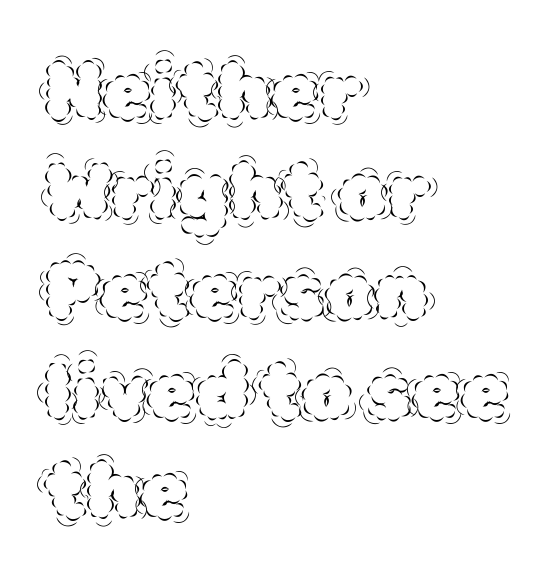
The image shows 78 px thin type, upright; set left-aligned, normal line spacing (1.28x), normal letter spacing, not underlined; a large x-height.
